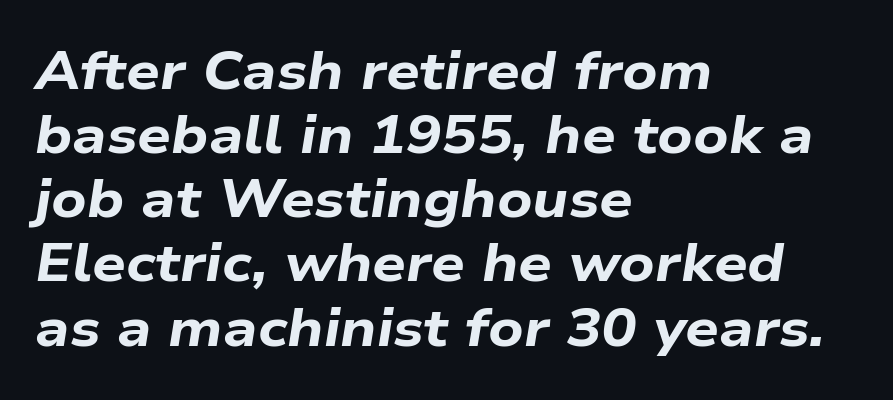
The image shows 53 px bold, wide type, italic (leaning right); set left-aligned, line spacing 1.21x, normal letter spacing, not underlined; low stroke contrast and a medium x-height.
